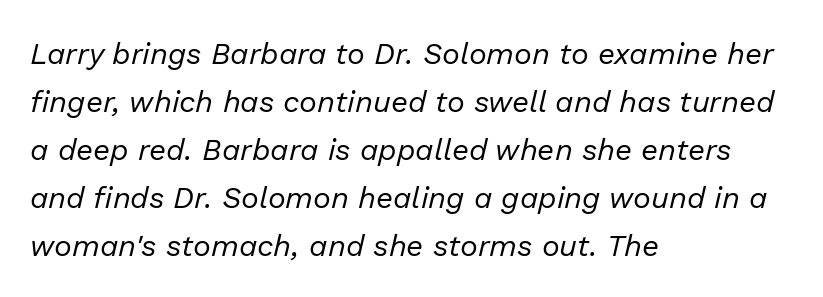
Q: Is the text bold? A: No.
Q: Is the text italic (slanted)? A: Yes, it leans right by about 13 degrees.
Q: Is the text underlined? A: No.
Q: How is the paragraph aligned? A: Left-aligned.
Q: Is the spacing between letters normal or unusually wide? A: Normal.
Q: Is the spacing between lines tight, normal or loose? A: Normal.
Q: Width (condensed, normal, or wide)? A: Normal.
Q: Stroke contrast? A: Low.
Q: x-height? A: Medium.
Q: Monospaced? A: No.
